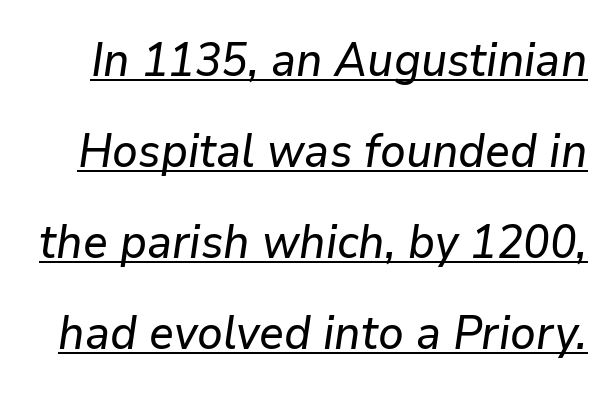
{"italic": "yes", "lean": "right", "slant_degrees": 9, "width": "normal", "stroke_contrast": "low", "x_height": "medium", "monospaced": "no", "underline": "yes", "line_spacing": "loose", "line_spacing_ratio": 1.98, "letter_spacing": "normal", "letter_spacing_em": 0.0, "glyph_px": 46}
